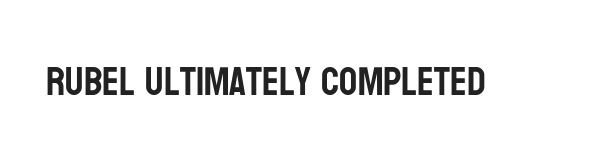
Decoration check: the copy has no underline. The face used here is a sans, in the tradition of grotesques and geometrics. This is roman type, the default non-slanted kind. Character widths vary here, with narrow letters taking less room than wide ones. Observe the ordinary spacing: letters are neighbours, not strangers.
